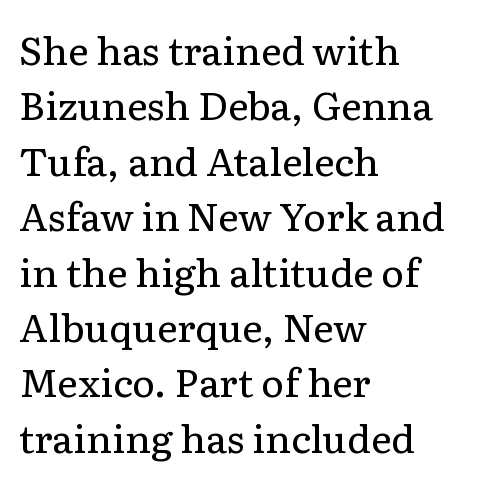
The image shows 39 px regular-weight serif type, upright; set left-aligned, normal line spacing (1.42x), normal letter spacing, not underlined; low stroke contrast and a medium x-height.
